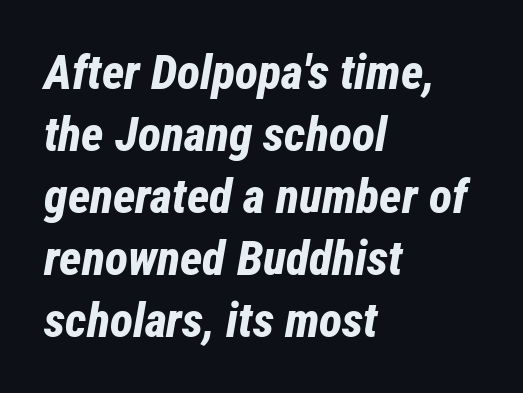
Check the space under the baseline: it is left empty. Set as a true bold cut, around the 700 mark. The face used here is rendered with its standard letterfit. Notice how descenders clear the ascenders below comfortably — that's standard leading. The text block is weighted toward the left margin, trailing off unevenly rightward. The letters advance in unequal steps, a hallmark of proportional type.
